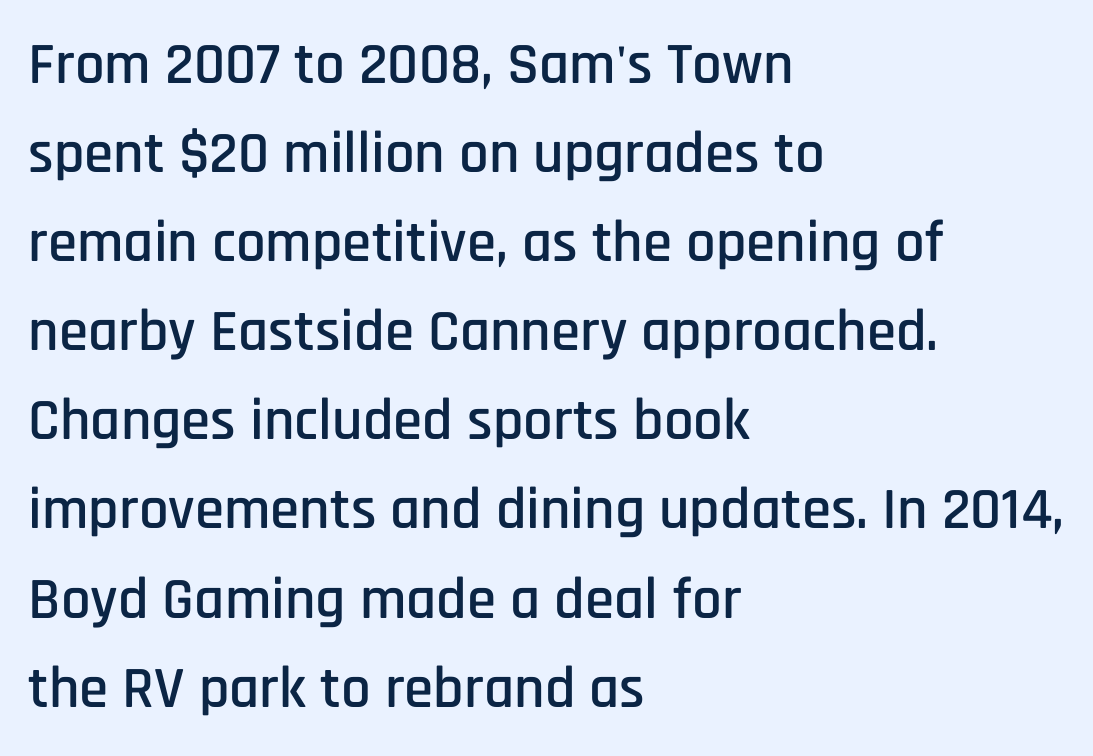
Q: Is the text italic (slanted)? A: No, it is upright.
Q: Is the typeface a serif or a sans-serif typeface? A: Sans-serif.
Q: Is the text underlined? A: No.
Q: How is the paragraph aligned? A: Left-aligned.
Q: Is the spacing between letters normal or unusually wide? A: Normal.
Q: Is the spacing between lines tight, normal or loose? A: Normal.
Q: Width (condensed, normal, or wide)? A: Condensed.
Q: Stroke contrast? A: Low.
Q: x-height? A: Large.
Q: Monospaced? A: No.
